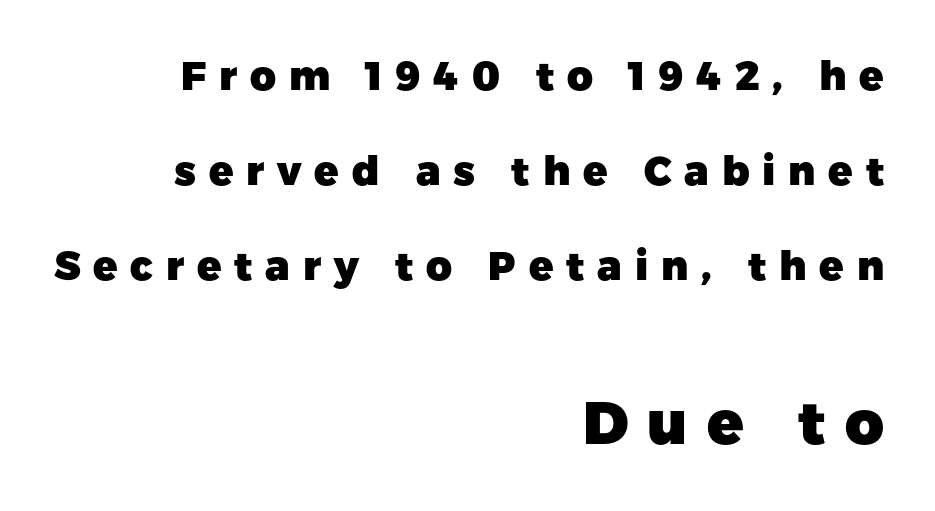
{"serif": "no", "italic": "no", "bold": "yes", "weight": "heavy", "width": "normal", "stroke_contrast": "low", "x_height": "medium", "monospaced": "no", "underline": "no", "align": "right", "line_spacing": "loose", "line_spacing_ratio": 2.38, "letter_spacing": "wide", "letter_spacing_em": 0.32, "larger_block": "second", "size_ratio": 1.5, "glyph_px": 60}
